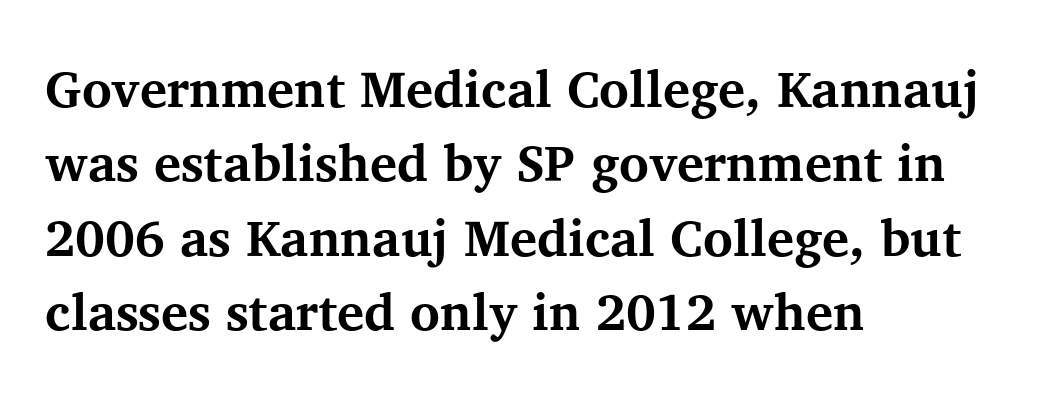
Q: Is the text bold? A: Yes.
Q: Is the text italic (slanted)? A: No, it is upright.
Q: Is the typeface a serif or a sans-serif typeface? A: Serif.
Q: Is the text underlined? A: No.
Q: How is the paragraph aligned? A: Left-aligned.
Q: Is the spacing between letters normal or unusually wide? A: Normal.
Q: Is the spacing between lines tight, normal or loose? A: Normal.
Q: Width (condensed, normal, or wide)? A: Normal.
Q: Stroke contrast? A: Medium.
Q: x-height? A: Medium.
Q: Monospaced? A: No.
